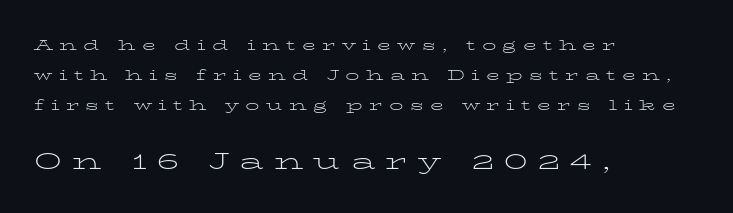
{"italic": "no", "bold": "no", "underline": "no", "align": "left", "line_spacing": "loose", "line_spacing_ratio": 2.15, "letter_spacing": "wide", "letter_spacing_em": 0.45, "larger_block": "second", "size_ratio": 1.64, "glyph_px": 23}
